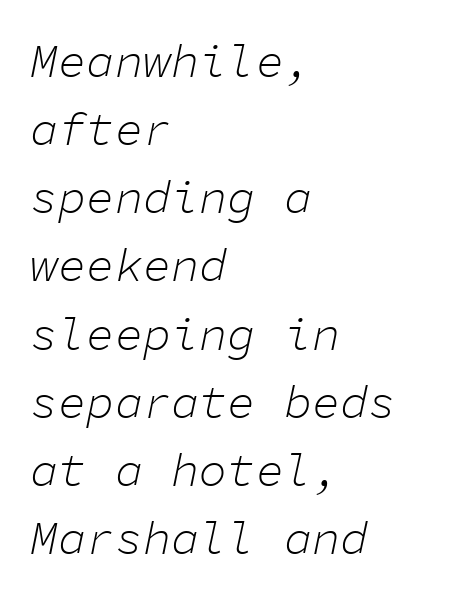
Notice how the stems are inclined rather than vertical — that's the hallmark of italics. Is the stroke heavy? The answer is a plain regular-or-lighter. No word sits above an underline. Do the characters align in a grid? Yes, the font is monospaced. Successive baselines arrive at the customary interval.
